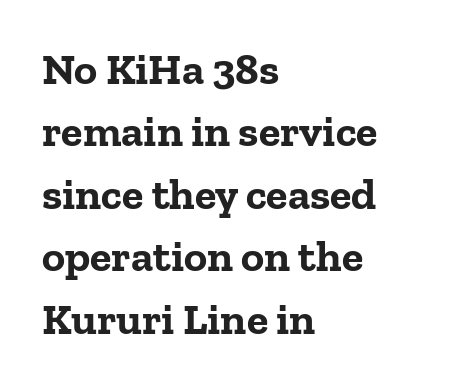
{"serif": "yes", "italic": "no", "bold": "yes", "weight": "bold", "width": "normal", "stroke_contrast": "low", "x_height": "medium", "monospaced": "no", "underline": "no", "align": "left", "line_spacing": "normal", "line_spacing_ratio": 1.42, "letter_spacing": "normal", "letter_spacing_em": 0.0, "glyph_px": 44}
